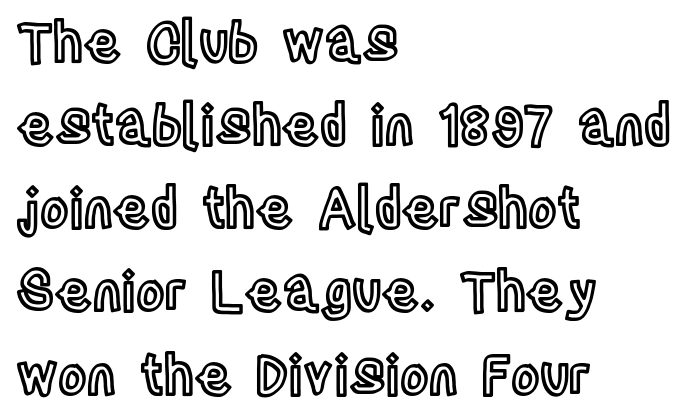
The lines in this sample share a left origin and differ only in where they stop. The space between consecutive lines is moderate. Looks like regular typesetting: each glyph gets only the width it needs. Style check: upright. The string is rendered with underlining switched off.
